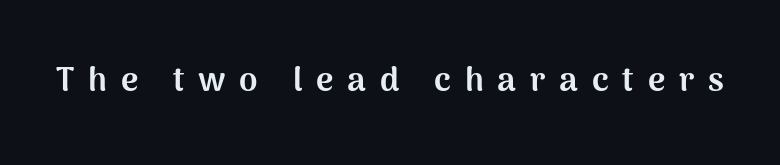
The image shows 33 px bold sans-serif type, upright; set unusually wide letter spacing (+0.42 em), not underlined; medium stroke contrast and a medium x-height.
